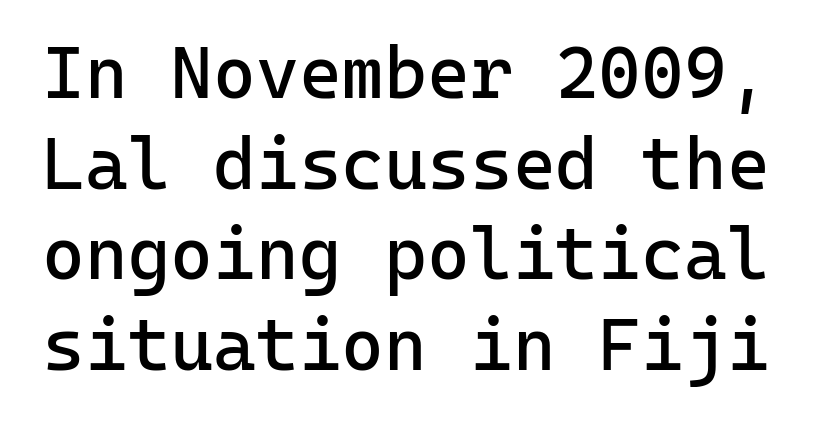
The image shows 73 px regular-weight sans-serif type, upright, monospaced; set line spacing 1.24x, normal letter spacing, not underlined; low stroke contrast and a medium x-height.
